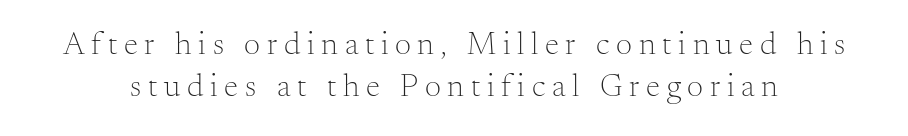
{"serif": "yes", "italic": "no", "bold": "no", "weight": "light", "width": "normal", "stroke_contrast": "medium", "x_height": "small", "monospaced": "no", "underline": "no", "line_spacing": "normal", "line_spacing_ratio": 1.32, "letter_spacing": "wide", "letter_spacing_em": 0.21, "glyph_px": 32}
